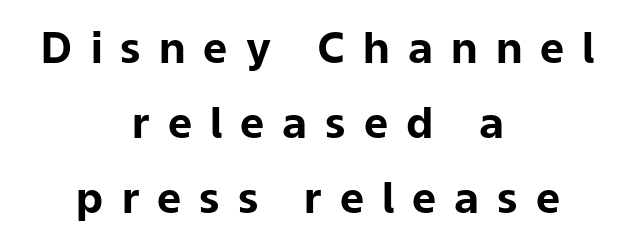
Decoration check: the copy has no underline. Teacher's note: observe the equal gaps on both sides — that is centered alignment. You could not count columns in this text — the font is proportionally spaced. In terms of letterform style, serifs are entirely absent.
